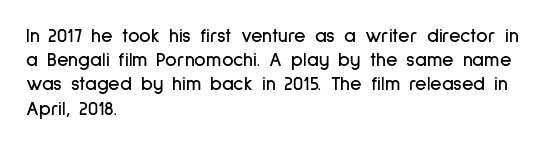
The image shows 20 px text type, upright; set left-aligned, line spacing 1.21x, normal letter spacing, not underlined.
